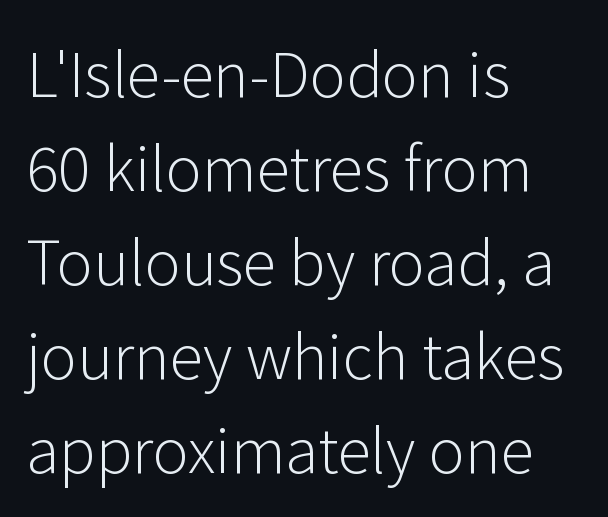
Q: Is the text bold? A: No.
Q: Is the text italic (slanted)? A: No, it is upright.
Q: Is the typeface a serif or a sans-serif typeface? A: Sans-serif.
Q: Is the text underlined? A: No.
Q: How is the paragraph aligned? A: Left-aligned.
Q: Is the spacing between letters normal or unusually wide? A: Normal.
Q: Is the spacing between lines tight, normal or loose? A: Normal.
Q: Width (condensed, normal, or wide)? A: Normal.
Q: Stroke contrast? A: Low.
Q: x-height? A: Medium.
Q: Monospaced? A: No.
